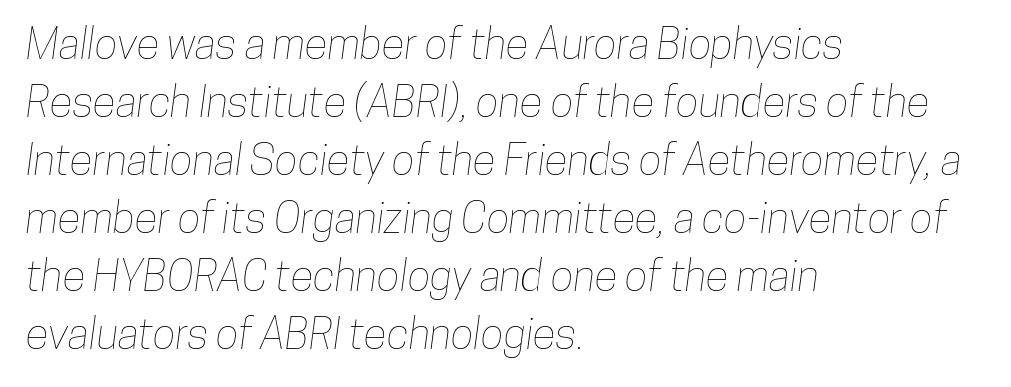
{"width": "condensed", "stroke_contrast": "low", "x_height": "medium", "monospaced": "no", "underline": "no", "align": "left", "line_spacing": "normal", "line_spacing_ratio": 1.35, "letter_spacing": "normal", "letter_spacing_em": 0.0, "glyph_px": 43}
